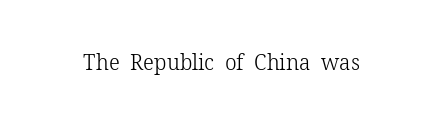
The image shows 21 px text type, upright; set normal letter spacing, not underlined.
